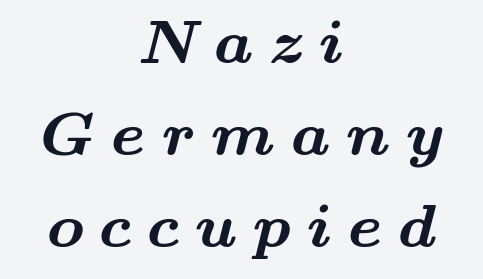
{"serif": "yes", "bold": "yes", "weight": "bold", "width": "wide", "stroke_contrast": "medium", "x_height": "small", "monospaced": "no", "underline": "no", "align": "center", "line_spacing": "normal", "line_spacing_ratio": 1.48, "letter_spacing": "wide", "letter_spacing_em": 0.26, "glyph_px": 62}
